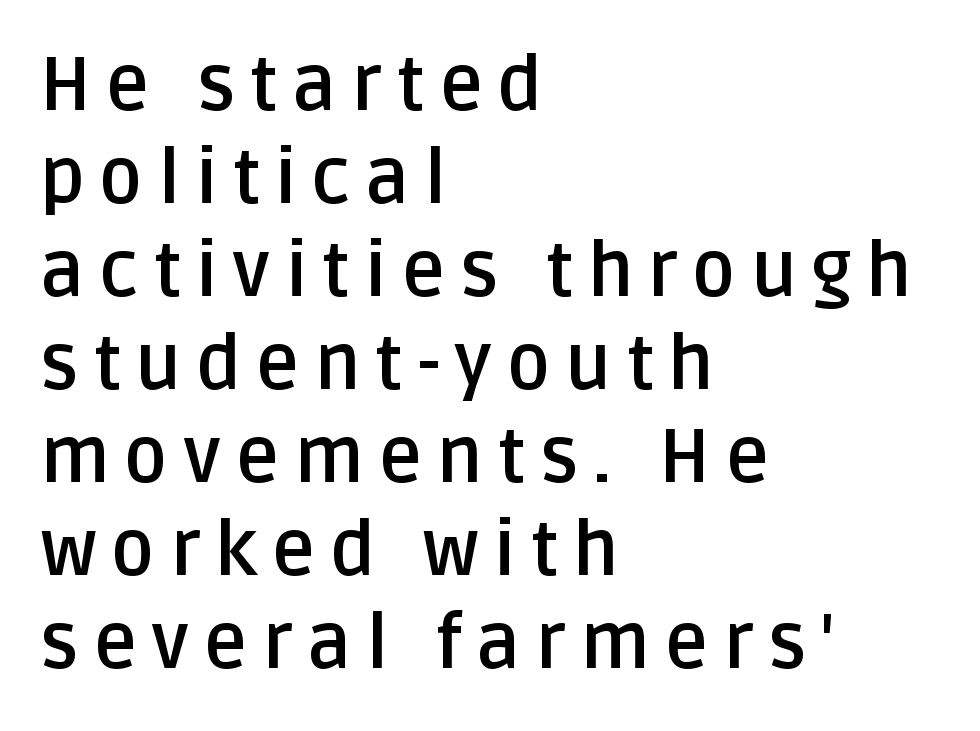
This is heavy type, rendered in bold. Do the characters align in a grid? No, the font is proportional. Italic? Not at all — the glyphs are vertical. Has an underline been added? It has not. Horizontally, the lines are justified to the leading edge only. This rendering employs a face without finishing strokes, i.e., a sans-serif.
